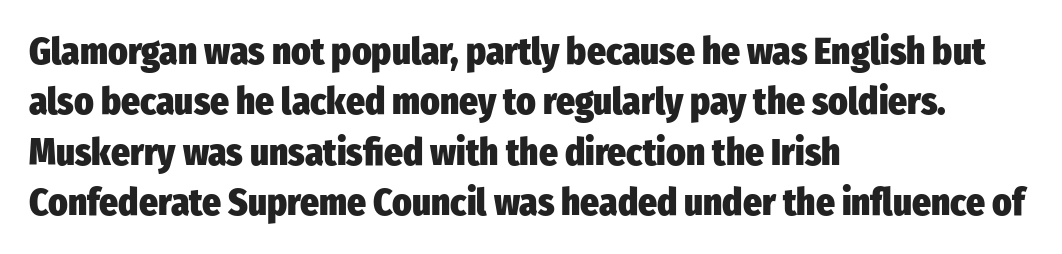
Q: Is the text bold? A: Yes.
Q: Is the text italic (slanted)? A: No, it is upright.
Q: Is the typeface a serif or a sans-serif typeface? A: Sans-serif.
Q: Is the text underlined? A: No.
Q: How is the paragraph aligned? A: Left-aligned.
Q: Is the spacing between letters normal or unusually wide? A: Normal.
Q: Is the spacing between lines tight, normal or loose? A: Normal.
Q: Width (condensed, normal, or wide)? A: Condensed.
Q: Stroke contrast? A: Low.
Q: x-height? A: Medium.
Q: Monospaced? A: No.
